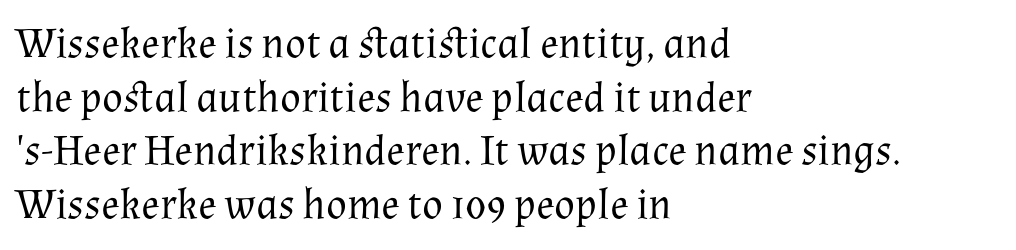
The specimen omits any rule beneath the text block's lines. Old-style or modern, the face here clearly has serifs. Summary of vertical rhythm: regular, with standard interline spacing. Default kerning and tracking; the words read as compact shapes. Is this a fixed-width face? No — the glyphs have proportional, varying widths.
